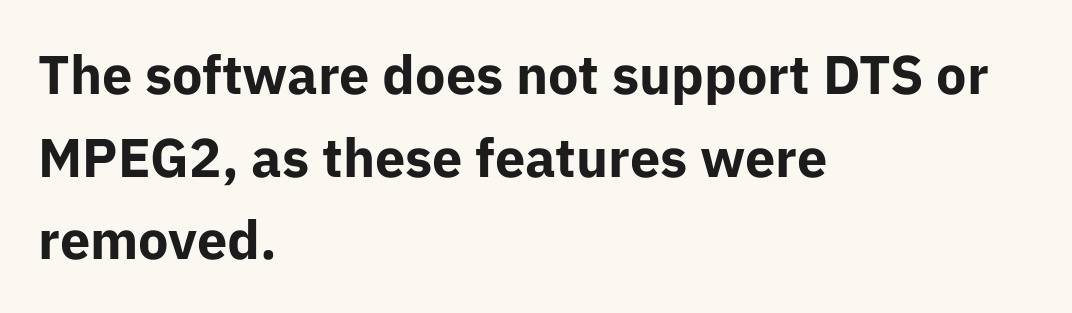
Q: Is the text bold? A: Yes.
Q: Is the text italic (slanted)? A: No, it is upright.
Q: Is the typeface a serif or a sans-serif typeface? A: Sans-serif.
Q: Is the text underlined? A: No.
Q: How is the paragraph aligned? A: Left-aligned.
Q: Is the spacing between letters normal or unusually wide? A: Normal.
Q: Is the spacing between lines tight, normal or loose? A: Normal.
Q: Width (condensed, normal, or wide)? A: Normal.
Q: Stroke contrast? A: Low.
Q: x-height? A: Medium.
Q: Monospaced? A: No.
